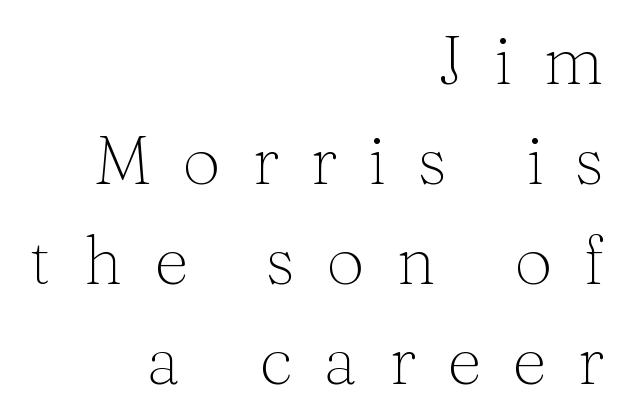
Q: Is the text bold? A: No.
Q: Is the text italic (slanted)? A: No, it is upright.
Q: Is the typeface a serif or a sans-serif typeface? A: Serif.
Q: Is the text underlined? A: No.
Q: How is the paragraph aligned? A: Right-aligned.
Q: Is the spacing between letters normal or unusually wide? A: Unusually wide.
Q: Is the spacing between lines tight, normal or loose? A: Normal.
Q: Width (condensed, normal, or wide)? A: Normal.
Q: Stroke contrast? A: Medium.
Q: x-height? A: Medium.
Q: Monospaced? A: No.
